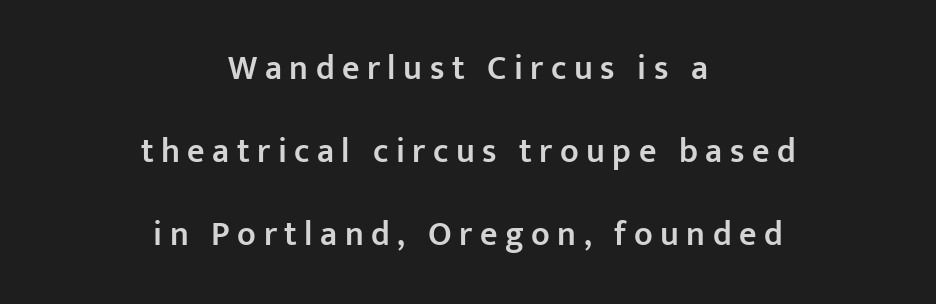
The image shows 34 px semibold sans-serif type, upright; set centered, loose line spacing (2.44x), unusually wide letter spacing (+0.22 em), not underlined; low stroke contrast and a medium x-height.
